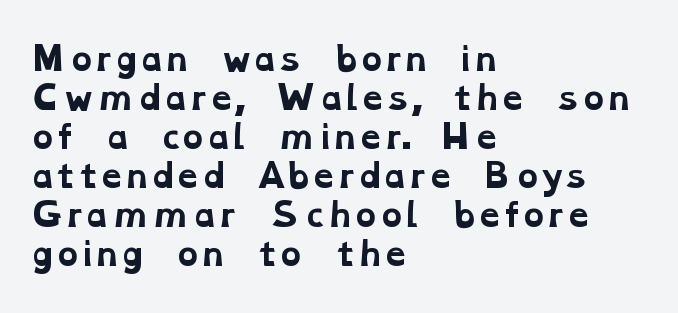
Q: Is the text bold? A: Yes.
Q: Is the typeface a serif or a sans-serif typeface? A: Serif.
Q: Is the text underlined? A: No.
Q: How is the paragraph aligned? A: Left-aligned.
Q: Is the spacing between letters normal or unusually wide? A: Normal.
Q: Width (condensed, normal, or wide)? A: Wide.
Q: Stroke contrast? A: Low.
Q: x-height? A: Medium.
Q: Monospaced? A: No.
